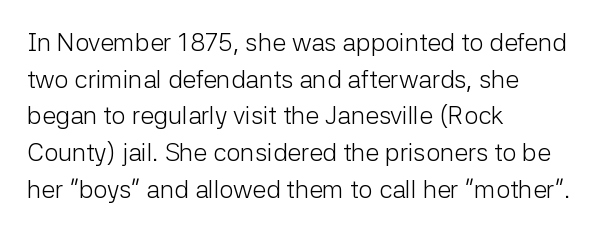
Q: Is the text bold? A: No.
Q: Is the text italic (slanted)? A: No, it is upright.
Q: Is the text underlined? A: No.
Q: How is the paragraph aligned? A: Left-aligned.
Q: Is the spacing between letters normal or unusually wide? A: Normal.
Q: Is the spacing between lines tight, normal or loose? A: Normal.
